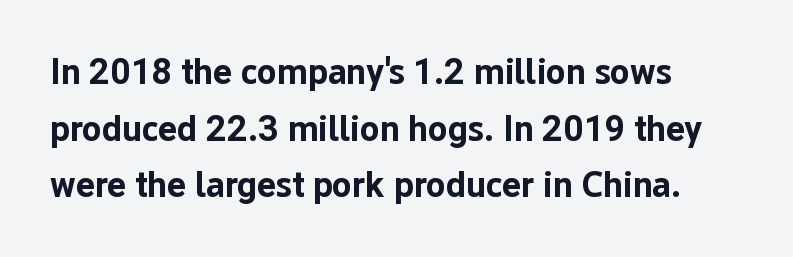
The rendering anchors every line to the left-hand side. The type family on display is of the sans-serif kind. Here the glyphs are tracked normally, forming tight word shapes. Rendered with straight, roman letterforms. The passage shown is typed in a proportional face where columns would drift. Whoever set this chose a conventional vertical rhythm.
